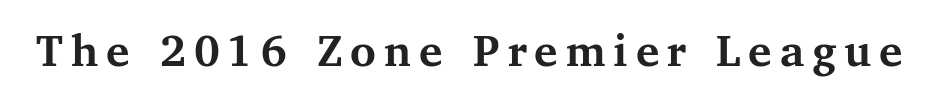
{"serif": "yes", "italic": "no", "bold": "yes", "weight": "semibold", "width": "normal", "stroke_contrast": "medium", "x_height": "medium", "monospaced": "no", "underline": "no", "glyph_px": 49}
